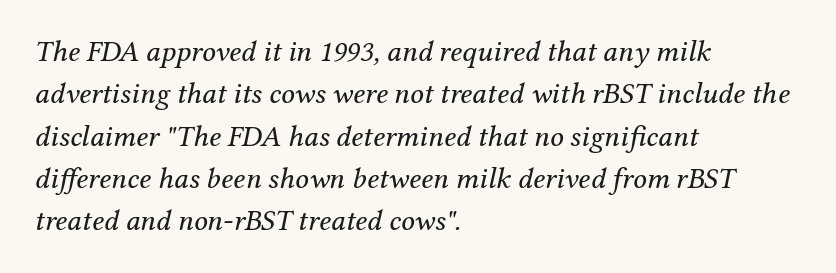
{"serif": "yes", "italic": "yes", "lean": "right", "slant_degrees": 12, "bold": "no", "weight": "regular", "width": "normal", "stroke_contrast": "medium", "x_height": "medium", "monospaced": "no", "underline": "no", "align": "left", "line_spacing": "normal", "line_spacing_ratio": 1.41, "letter_spacing": "normal", "letter_spacing_em": 0.0, "glyph_px": 30}
